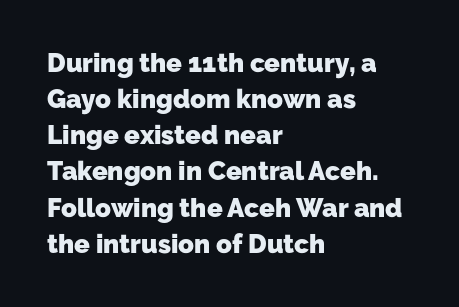
Observe the ordinary spacing: letters are neighbours, not strangers. The sample has been set heavy, in full bold. The ragged edge is on the right, which tells us the setting is flush left. The block of text has a typical density, with ordinary space between rows.
